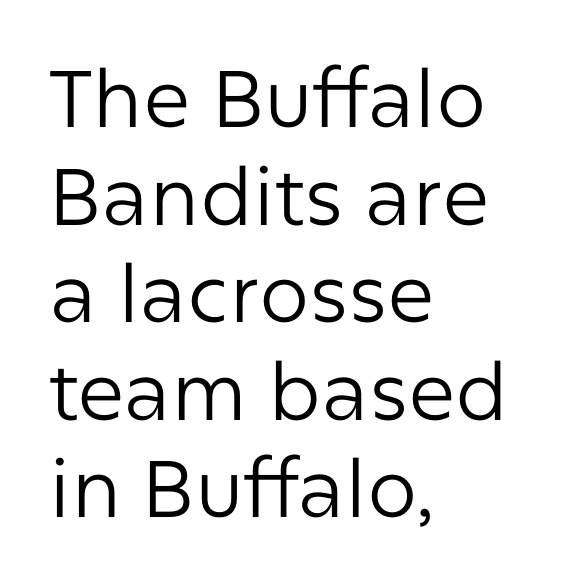
Q: Is the text bold? A: No.
Q: Is the text italic (slanted)? A: No, it is upright.
Q: Is the typeface a serif or a sans-serif typeface? A: Sans-serif.
Q: Is the text underlined? A: No.
Q: How is the paragraph aligned? A: Left-aligned.
Q: Is the spacing between letters normal or unusually wide? A: Normal.
Q: Width (condensed, normal, or wide)? A: Normal.
Q: Stroke contrast? A: Low.
Q: x-height? A: Medium.
Q: Monospaced? A: No.
